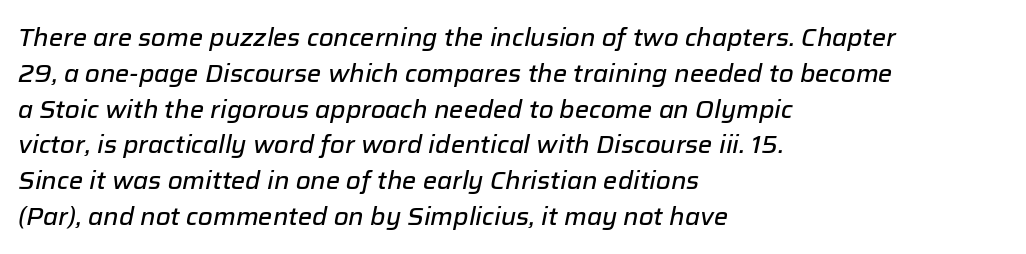
Characters follow at the spacing the type designer built in. The string is rendered with underlining switched off. Regarding leading, the lines here are spaced in the standard way. Slanted lettering throughout. Which margin do the lines hug? The left one — the right edge is uneven.
